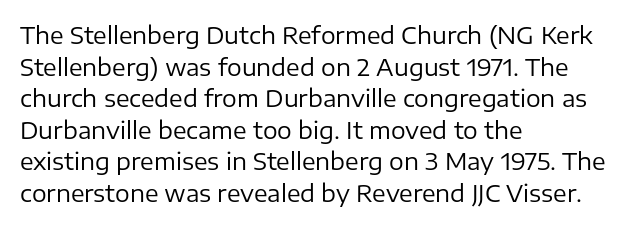
Q: Is the text bold? A: No.
Q: Is the text italic (slanted)? A: No, it is upright.
Q: Is the text underlined? A: No.
Q: How is the paragraph aligned? A: Left-aligned.
Q: Is the spacing between letters normal or unusually wide? A: Normal.
Q: Is the spacing between lines tight, normal or loose? A: Normal.
